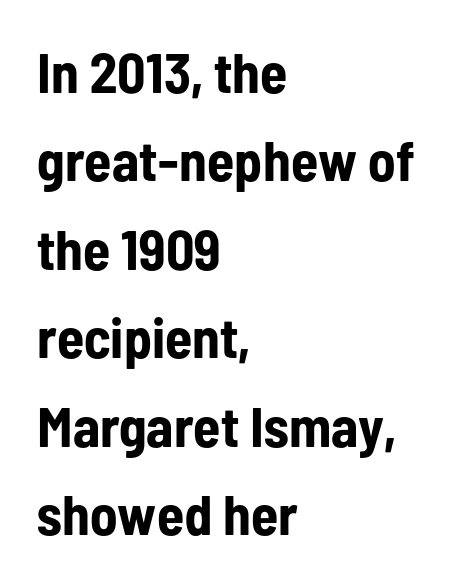
{"serif": "no", "italic": "no", "bold": "yes", "weight": "bold", "width": "condensed", "stroke_contrast": "low", "x_height": "medium", "monospaced": "no", "underline": "no", "align": "left", "line_spacing": "normal", "line_spacing_ratio": 1.58, "letter_spacing": "normal", "letter_spacing_em": 0.0, "glyph_px": 56}
